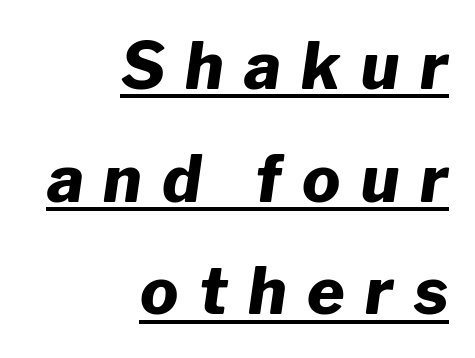
The image shows 64 px heavy type, italic (leaning right); set right-aligned, line spacing 1.76x, unusually wide letter spacing (+0.32 em), underlined; low stroke contrast and a medium x-height.
